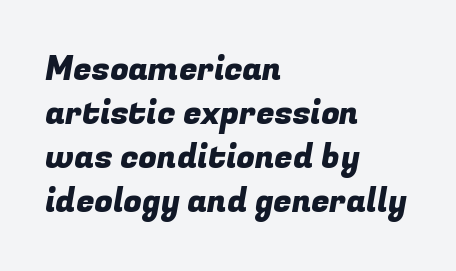
{"serif": "no", "width": "normal", "stroke_contrast": "low", "x_height": "medium", "monospaced": "no", "underline": "no", "align": "left", "line_spacing": "normal", "line_spacing_ratio": 1.33, "letter_spacing": "normal", "letter_spacing_em": 0.0, "glyph_px": 33}
